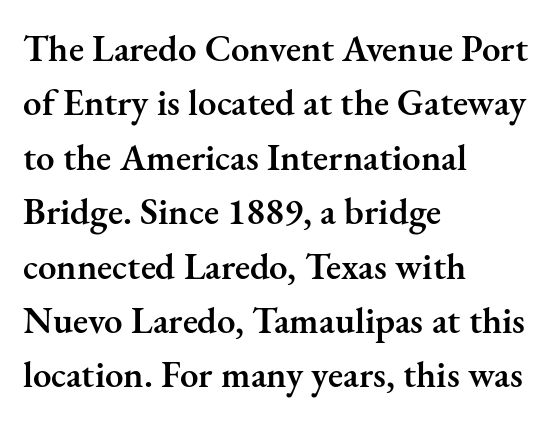
{"serif": "yes", "italic": "no", "bold": "semi", "weight": "semibold", "width": "normal", "stroke_contrast": "medium", "x_height": "small", "monospaced": "no", "underline": "no", "align": "left", "line_spacing": "normal", "line_spacing_ratio": 1.47, "letter_spacing": "normal", "letter_spacing_em": 0.0, "glyph_px": 37}
